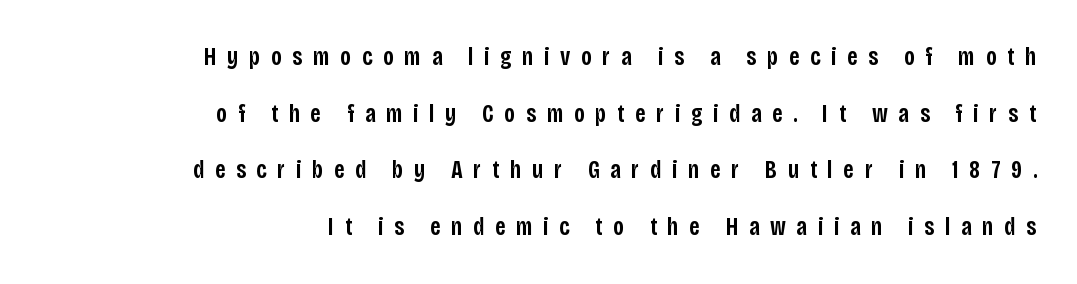
The image shows 25 px text type, upright; set right-aligned, loose line spacing (2.27x), unusually wide letter spacing (+0.43 em), not underlined.
